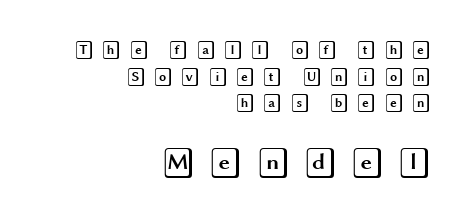
The image shows 31 px wide type, upright; set right-aligned, normal line spacing (1.48x), unusually wide letter spacing (+0.42 em), not underlined; the second (bottom) block is 1.72x larger; a large x-height.
